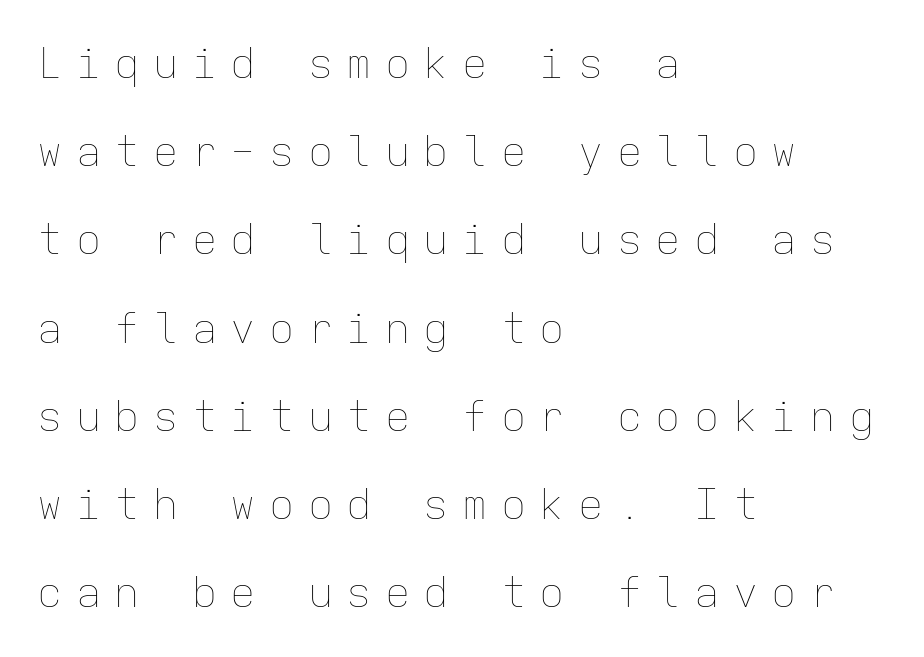
{"italic": "no", "bold": "no", "weight": "thin", "width": "normal", "stroke_contrast": "low", "x_height": "medium", "monospaced": "yes", "underline": "no", "align": "left", "line_spacing": "loose", "line_spacing_ratio": 2.1, "letter_spacing": "wide", "letter_spacing_em": 0.32, "glyph_px": 42}
